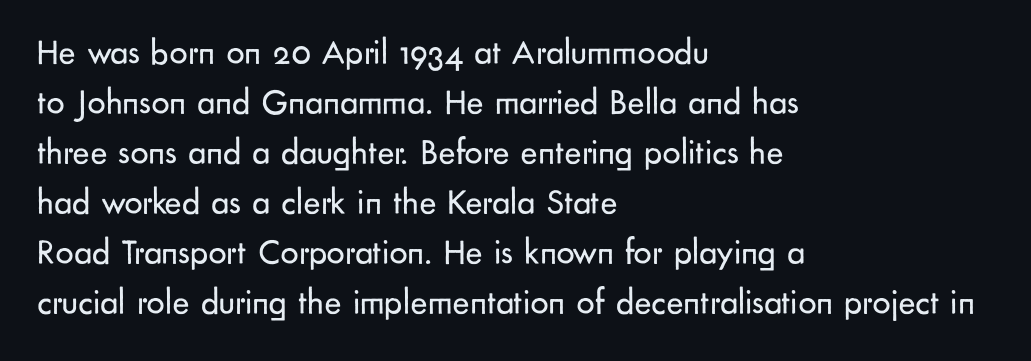
Q: Is the text bold? A: No.
Q: Is the text italic (slanted)? A: No, it is upright.
Q: Is the typeface a serif or a sans-serif typeface? A: Sans-serif.
Q: Is the text underlined? A: No.
Q: How is the paragraph aligned? A: Left-aligned.
Q: Is the spacing between letters normal or unusually wide? A: Normal.
Q: Is the spacing between lines tight, normal or loose? A: Normal.
Q: Width (condensed, normal, or wide)? A: Normal.
Q: Stroke contrast? A: Low.
Q: x-height? A: Small.
Q: Monospaced? A: No.
